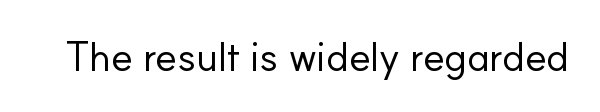
{"serif": "no", "italic": "no", "bold": "no", "weight": "regular", "width": "normal", "stroke_contrast": "low", "x_height": "small", "monospaced": "no", "underline": "no", "letter_spacing": "normal", "letter_spacing_em": 0.0, "glyph_px": 41}
